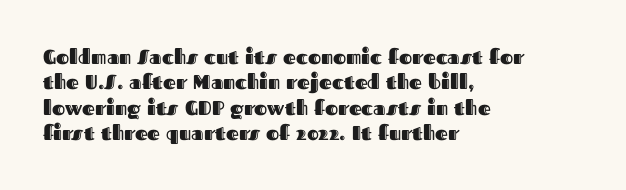
Q: Is the text italic (slanted)? A: No, it is upright.
Q: Is the text underlined? A: No.
Q: How is the paragraph aligned? A: Left-aligned.
Q: Is the spacing between letters normal or unusually wide? A: Normal.
Q: Is the spacing between lines tight, normal or loose? A: Normal.
